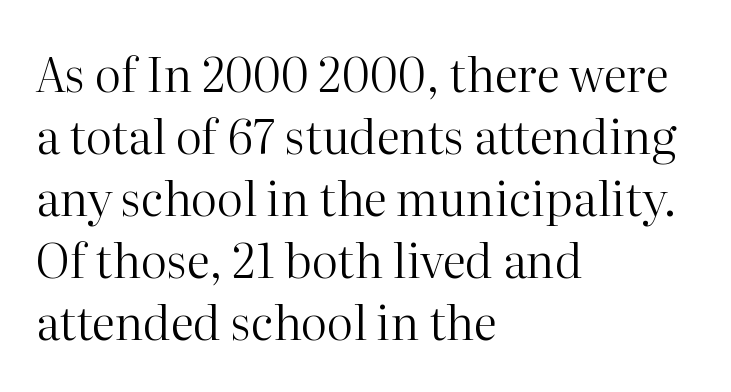
The image shows 47 px regular-weight serif type, upright; set left-aligned, normal line spacing (1.32x), normal letter spacing, not underlined; high stroke contrast and a medium x-height.
